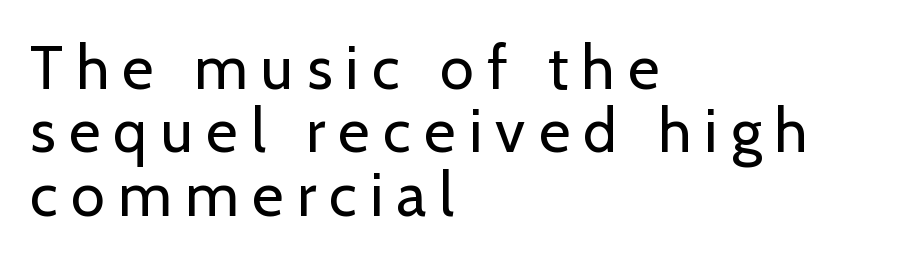
Q: Is the text bold? A: No.
Q: Is the text italic (slanted)? A: No, it is upright.
Q: Is the typeface a serif or a sans-serif typeface? A: Sans-serif.
Q: Is the text underlined? A: No.
Q: How is the paragraph aligned? A: Left-aligned.
Q: Is the spacing between letters normal or unusually wide? A: Unusually wide.
Q: Is the spacing between lines tight, normal or loose? A: Tight.
Q: Width (condensed, normal, or wide)? A: Normal.
Q: Stroke contrast? A: Low.
Q: x-height? A: Medium.
Q: Monospaced? A: No.
